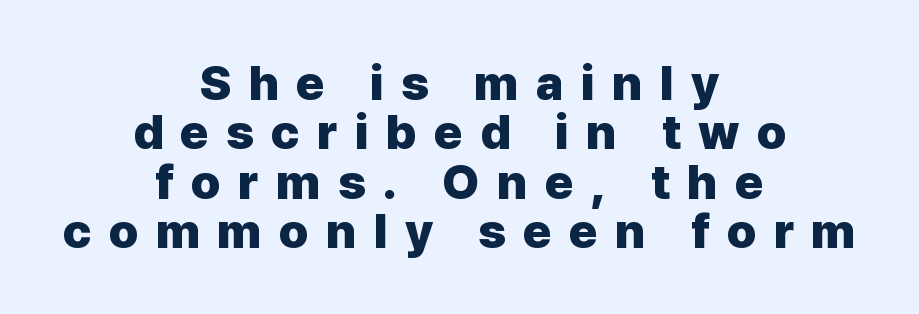
Q: Is the text bold? A: Yes.
Q: Is the text italic (slanted)? A: No, it is upright.
Q: Is the typeface a serif or a sans-serif typeface? A: Sans-serif.
Q: Is the text underlined? A: No.
Q: How is the paragraph aligned? A: Centered.
Q: Is the spacing between letters normal or unusually wide? A: Unusually wide.
Q: Is the spacing between lines tight, normal or loose? A: Tight.
Q: Width (condensed, normal, or wide)? A: Normal.
Q: Stroke contrast? A: Low.
Q: x-height? A: Medium.
Q: Monospaced? A: No.
